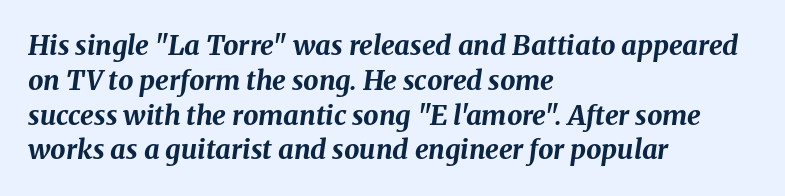
Short note: letters normally spaced. These lines are set flush left with a ragged right edge. Emphasis by weight is at full strength: bold. Students, observe: this is what conventionally led text looks like. The specimen omits any rule beneath the text block's lines.
